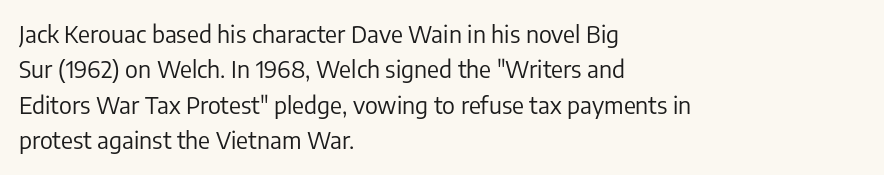
{"italic": "no", "bold": "no", "underline": "no", "align": "left", "line_spacing": "normal", "line_spacing_ratio": 1.54, "letter_spacing": "normal", "letter_spacing_em": 0.0, "glyph_px": 23}
